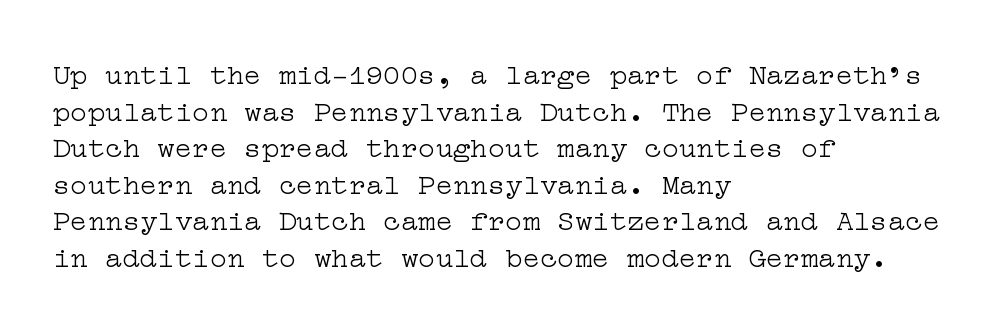
Q: Is the text bold? A: No.
Q: Is the text italic (slanted)? A: No, it is upright.
Q: Is the typeface a serif or a sans-serif typeface? A: Serif.
Q: Is the text underlined? A: No.
Q: How is the paragraph aligned? A: Left-aligned.
Q: Is the spacing between letters normal or unusually wide? A: Normal.
Q: Is the spacing between lines tight, normal or loose? A: Normal.
Q: Width (condensed, normal, or wide)? A: Wide.
Q: Stroke contrast? A: Low.
Q: x-height? A: Medium.
